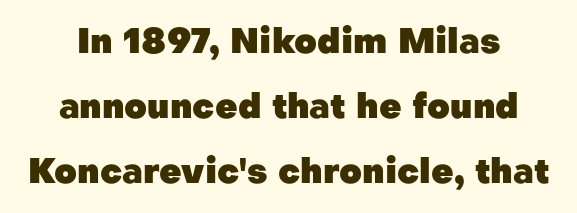
{"serif": "no", "italic": "no", "bold": "yes", "weight": "heavy", "width": "normal", "stroke_contrast": "low", "x_height": "medium", "monospaced": "no", "underline": "no", "line_spacing_ratio": 1.86, "letter_spacing": "normal", "letter_spacing_em": 0.0, "glyph_px": 35}
